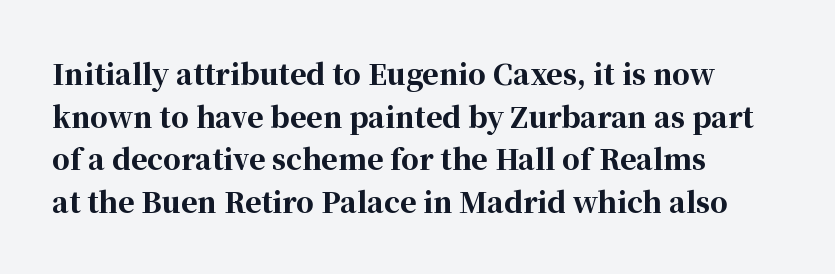
This sample is left-justified, so line endings fall wherever the words run out. Descenders hang freely into open space. In terms of letterform style, serifs are clearly present. The rendering uses a moderate line-height, typical for paragraphs. Looks like regular typesetting: each glyph gets only the width it needs. A dark, heavy texture on the line: the type is bold.
